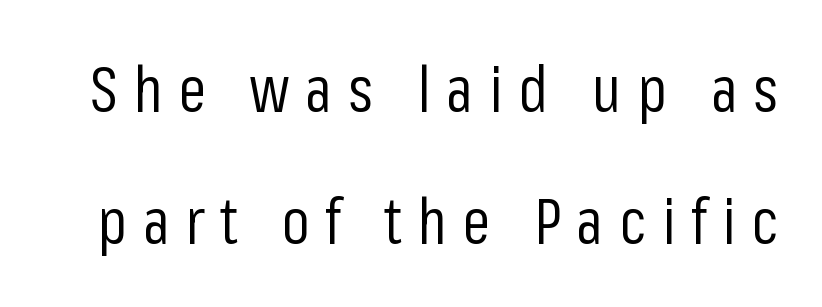
Q: Is the text bold? A: No.
Q: Is the text italic (slanted)? A: No, it is upright.
Q: Is the typeface a serif or a sans-serif typeface? A: Sans-serif.
Q: Is the text underlined? A: No.
Q: Is the spacing between letters normal or unusually wide? A: Unusually wide.
Q: Is the spacing between lines tight, normal or loose? A: Loose.
Q: Width (condensed, normal, or wide)? A: Condensed.
Q: Stroke contrast? A: Low.
Q: x-height? A: Medium.
Q: Monospaced? A: No.
